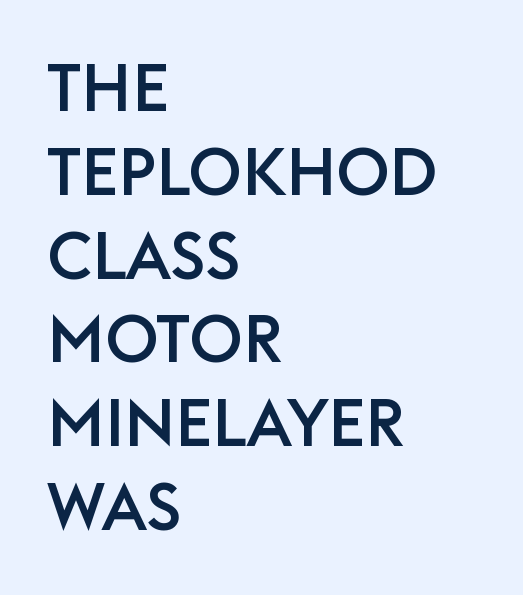
The image shows 66 px sans-serif type, upright; set left-aligned, normal line spacing (1.27x), normal letter spacing, not underlined; low stroke contrast and a large x-height.
